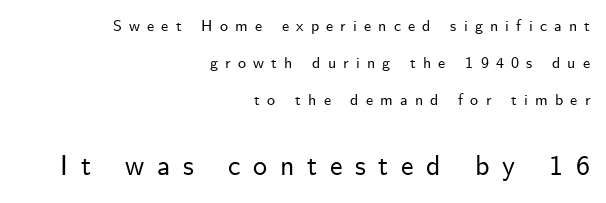
Q: Is the text italic (slanted)? A: No, it is upright.
Q: Is the typeface a serif or a sans-serif typeface? A: Sans-serif.
Q: Is the text underlined? A: No.
Q: How is the paragraph aligned? A: Right-aligned.
Q: Is the spacing between letters normal or unusually wide? A: Unusually wide.
Q: Is the spacing between lines tight, normal or loose? A: Loose.
Q: Which block of text is set in a larger size, the first (top) or the second (bottom)? A: The second (bottom) one.
Q: Width (condensed, normal, or wide)? A: Normal.
Q: Stroke contrast? A: Low.
Q: x-height? A: Small.
Q: Monospaced? A: No.
